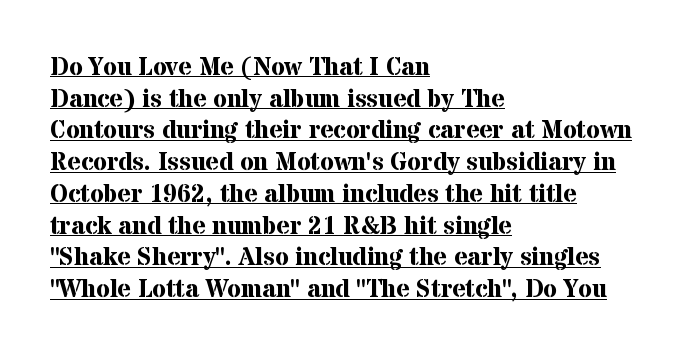
The image shows 25 px bold type, upright; set left-aligned, normal line spacing (1.27x), normal letter spacing, underlined.
